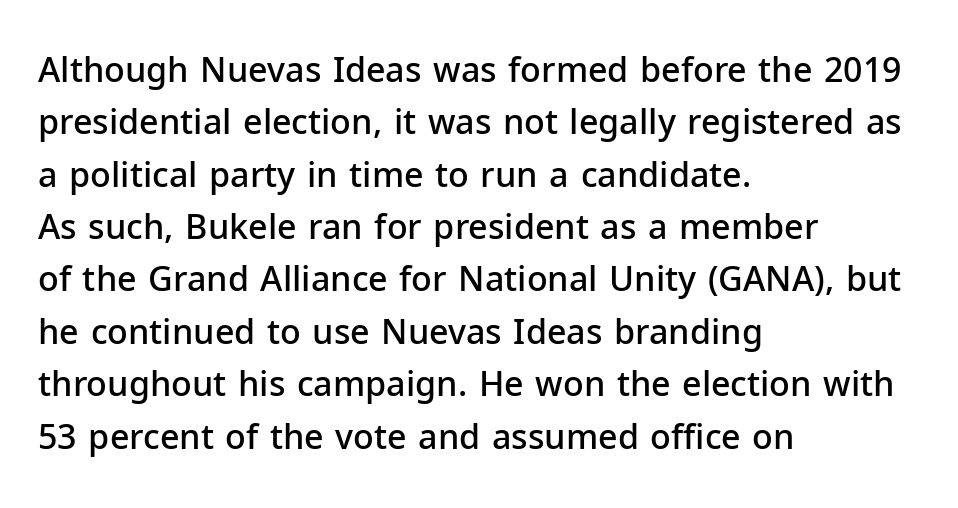
{"serif": "no", "italic": "no", "bold": "semi", "weight": "semibold", "width": "normal", "stroke_contrast": "low", "x_height": "medium", "monospaced": "no", "underline": "no", "align": "left", "line_spacing": "normal", "line_spacing_ratio": 1.54, "letter_spacing": "normal", "letter_spacing_em": 0.0, "glyph_px": 34}
